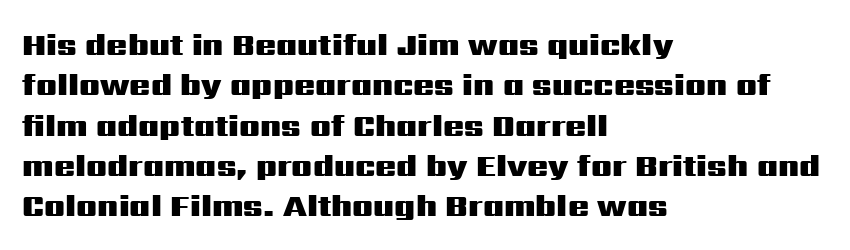
These lines are set flush left with a ragged right edge. Inter-character spacing is left at the font's built-in metrics. This rendering employs a face without finishing strokes, i.e., a sans-serif. The passage shown is emphatically bold.
